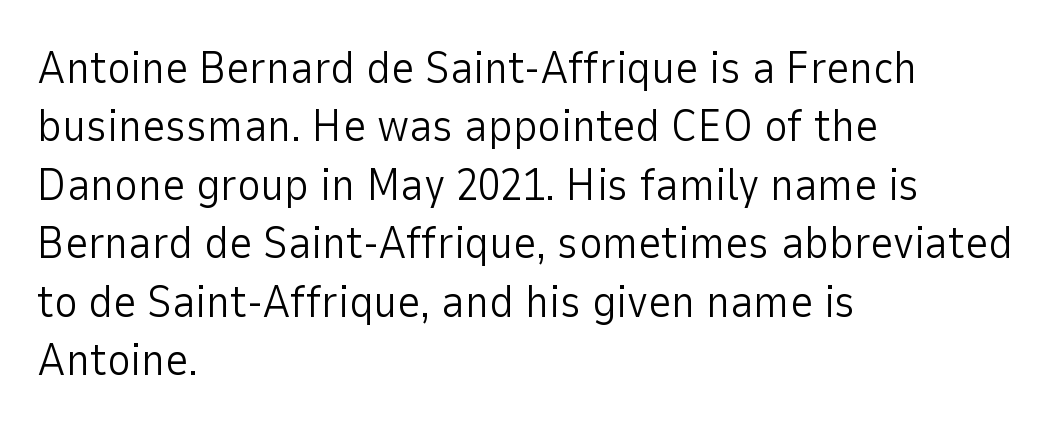
The image shows 45 px light sans-serif type, upright; set left-aligned, normal line spacing (1.3x), normal letter spacing, not underlined; low stroke contrast and a medium x-height.
